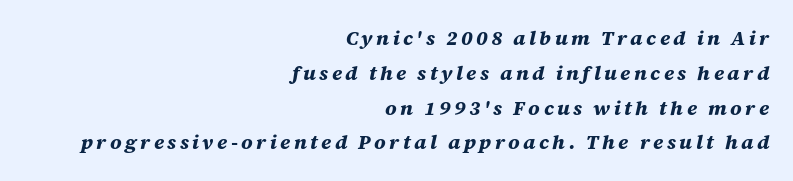
Q: Is the text bold? A: Yes.
Q: Is the text italic (slanted)? A: Yes, it leans right by about 12 degrees.
Q: Is the text underlined? A: No.
Q: How is the paragraph aligned? A: Right-aligned.
